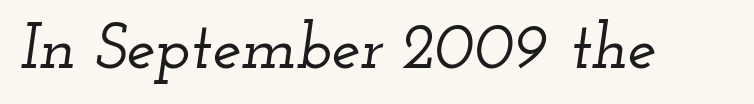
{"serif": "yes", "italic": "yes", "lean": "right", "slant_degrees": 12, "width": "wide", "stroke_contrast": "low", "x_height": "small", "monospaced": "no", "underline": "no", "letter_spacing": "normal", "letter_spacing_em": 0.0, "glyph_px": 65}
